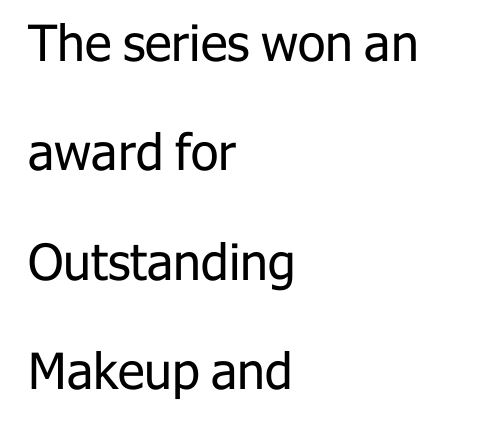
{"serif": "no", "italic": "no", "bold": "no", "weight": "regular", "width": "normal", "stroke_contrast": "low", "x_height": "medium", "monospaced": "no", "underline": "no", "align": "left", "line_spacing": "loose", "line_spacing_ratio": 2.19, "letter_spacing": "normal", "letter_spacing_em": 0.0, "glyph_px": 50}
